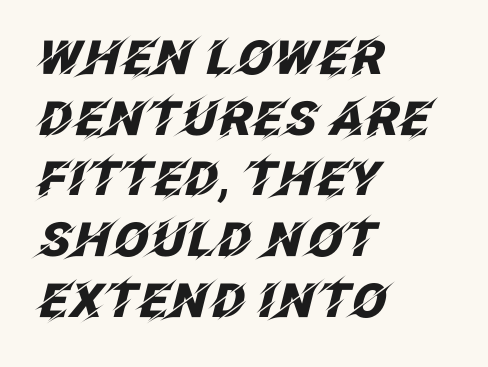
You could not count columns in this text — the font is proportionally spaced. Each word holds together tightly as a unit, with standard inter-letter gaps. This sample uses an oblique cut, with every glyph tilted off the vertical. Successive baselines arrive at the customary interval. The foot of each line stays bare and open. The typesetter chose a ragged-right arrangement here.
